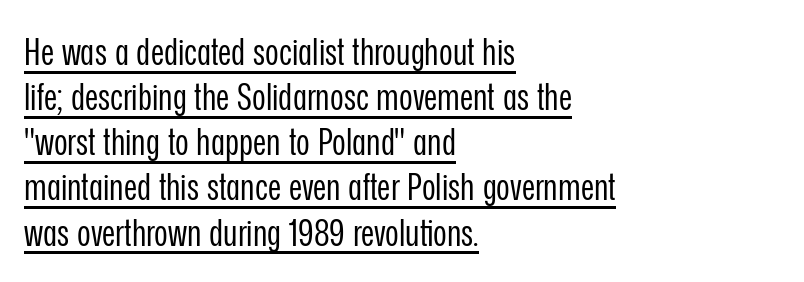
{"serif": "no", "italic": "no", "bold": "no", "weight": "regular", "width": "condensed", "stroke_contrast": "low", "x_height": "medium", "monospaced": "no", "underline": "yes", "align": "left", "line_spacing_ratio": 1.22, "letter_spacing": "normal", "letter_spacing_em": 0.0, "glyph_px": 37}
